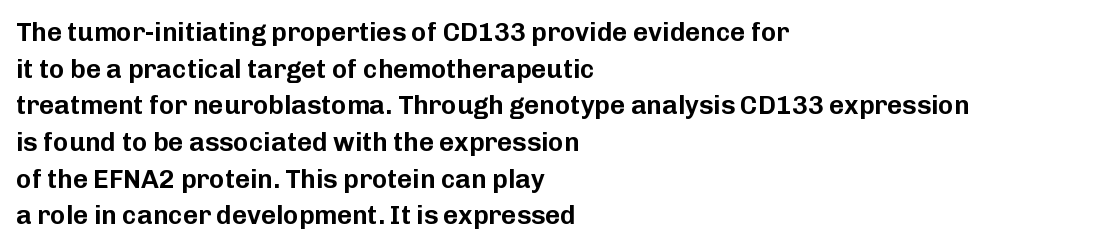
The image shows 26 px text type, upright; set left-aligned, normal line spacing (1.41x), normal letter spacing, not underlined.
